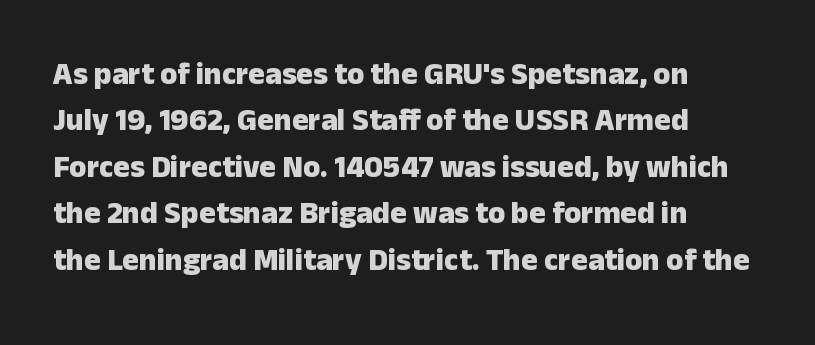
{"serif": "no", "italic": "no", "bold": "yes", "weight": "heavy", "width": "normal", "stroke_contrast": "low", "x_height": "medium", "monospaced": "no", "underline": "no", "align": "left", "line_spacing": "normal", "line_spacing_ratio": 1.5, "letter_spacing": "normal", "letter_spacing_em": 0.0, "glyph_px": 31}
